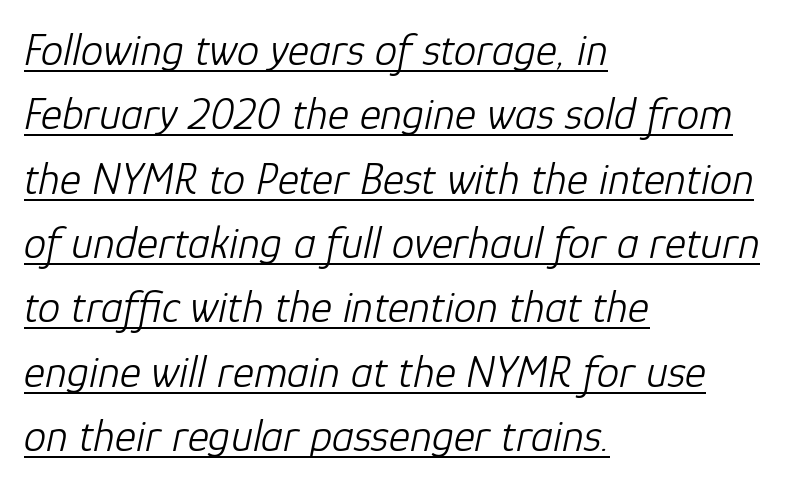
Has an underline been added? It has. Heaviness? Minimal to ordinary, like unemphasized prose. Where is the straight margin? On the left. Successive baselines arrive at the customary interval.
